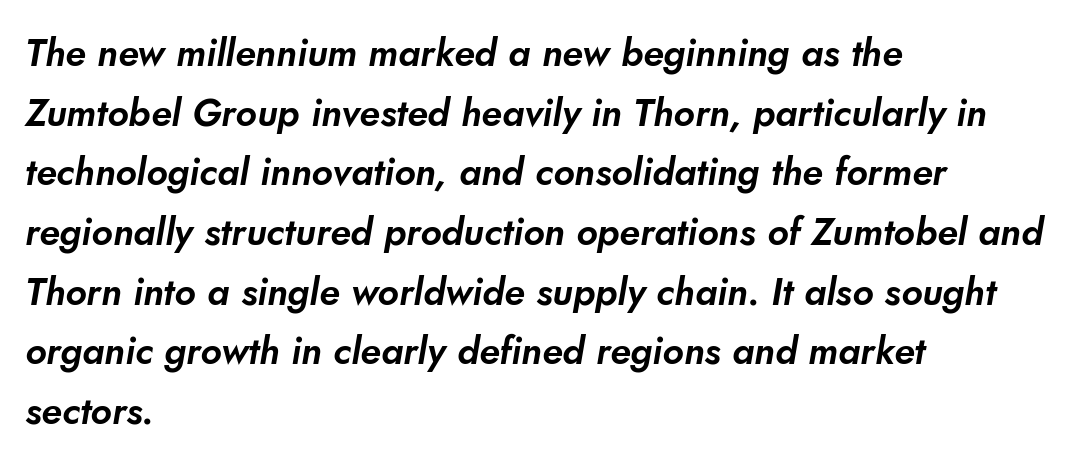
{"serif": "no", "width": "normal", "stroke_contrast": "low", "x_height": "small", "monospaced": "no", "underline": "no", "align": "left", "line_spacing": "normal", "line_spacing_ratio": 1.57, "letter_spacing": "normal", "letter_spacing_em": 0.0, "glyph_px": 38}
